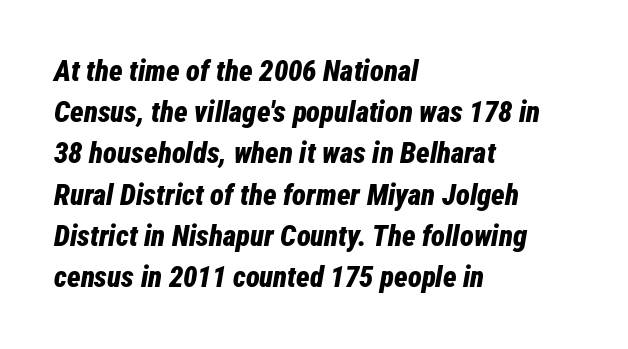
Q: Is the text bold? A: Yes.
Q: Is the text italic (slanted)? A: Yes, it leans right by about 12 degrees.
Q: Is the text underlined? A: No.
Q: How is the paragraph aligned? A: Left-aligned.
Q: Is the spacing between letters normal or unusually wide? A: Normal.
Q: Is the spacing between lines tight, normal or loose? A: Normal.
Q: Width (condensed, normal, or wide)? A: Condensed.
Q: Stroke contrast? A: Low.
Q: x-height? A: Medium.
Q: Monospaced? A: No.
